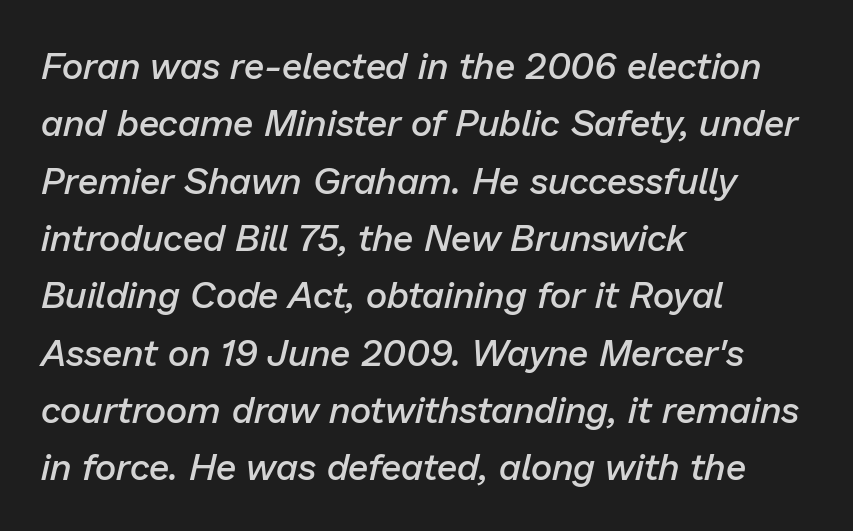
When letters slant like this, we call the style italic. Is there much room between lines? A standard amount, neither cramped nor airy. Bare-footed words on every line. The rendering keeps characters at their native spacing. The setting favours the left margin, as ordinary paragraphs usually do.
